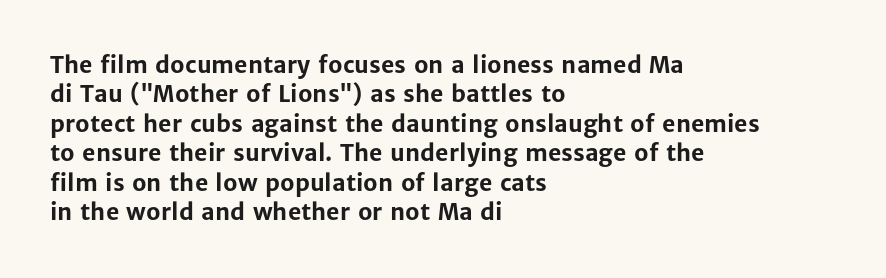
Q: Is the text bold? A: Yes.
Q: Is the text italic (slanted)? A: No, it is upright.
Q: Is the text underlined? A: No.
Q: How is the paragraph aligned? A: Left-aligned.
Q: Is the spacing between letters normal or unusually wide? A: Normal.
Q: Is the spacing between lines tight, normal or loose? A: Normal.
